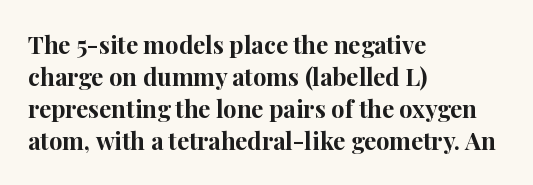
How are the letters spaced? Ordinarily, with no added tracking. Left-aligned paragraph, ragged on the right. The rows are spaced the way most documents space them. The glyphs are unaccompanied by any horizontal stroke below them. Weight check: bold — yes, fully. Ordinary non-slanted type is in use.
